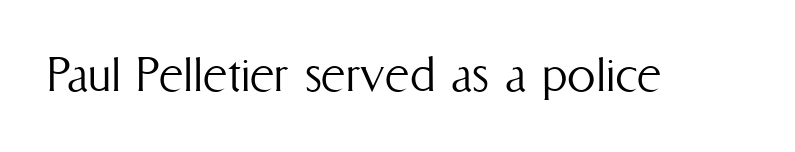
{"italic": "no", "bold": "no", "weight": "light", "width": "condensed", "stroke_contrast": "medium", "x_height": "medium", "monospaced": "no", "underline": "no", "letter_spacing": "normal", "letter_spacing_em": 0.0, "glyph_px": 57}
